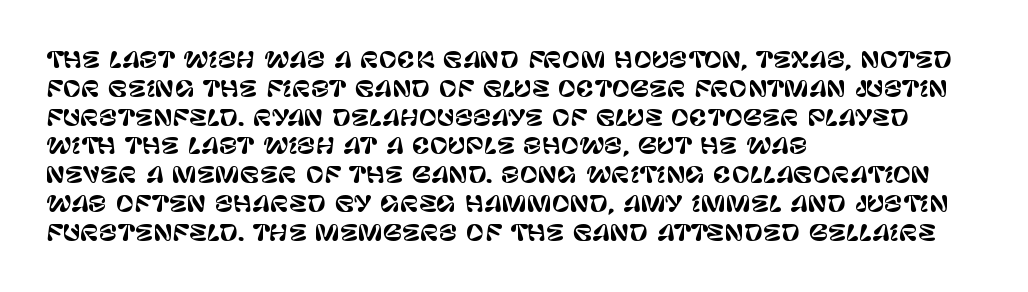
The image shows 22 px text type; set left-aligned, normal line spacing (1.31x), normal letter spacing, not underlined.
